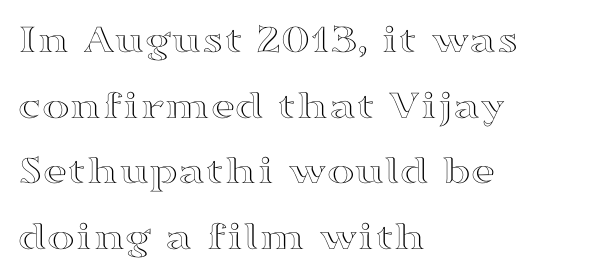
Q: Is the text italic (slanted)? A: No, it is upright.
Q: Is the text underlined? A: No.
Q: How is the paragraph aligned? A: Left-aligned.
Q: Is the spacing between letters normal or unusually wide? A: Normal.
Q: Is the spacing between lines tight, normal or loose? A: Normal.
Q: Width (condensed, normal, or wide)? A: Wide.
Q: x-height? A: Medium.
Q: Monospaced? A: No.
